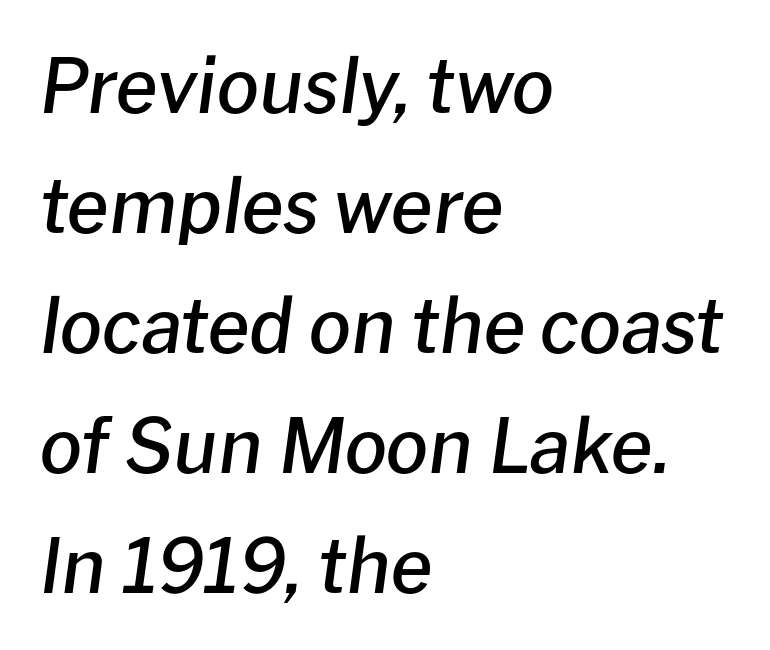
Q: Is the text bold? A: Semi-bold.
Q: Is the text italic (slanted)? A: Yes, it leans right by about 8 degrees.
Q: Is the text underlined? A: No.
Q: How is the paragraph aligned? A: Left-aligned.
Q: Is the spacing between letters normal or unusually wide? A: Normal.
Q: Is the spacing between lines tight, normal or loose? A: Normal.
Q: Width (condensed, normal, or wide)? A: Normal.
Q: Stroke contrast? A: Low.
Q: x-height? A: Medium.
Q: Monospaced? A: No.
